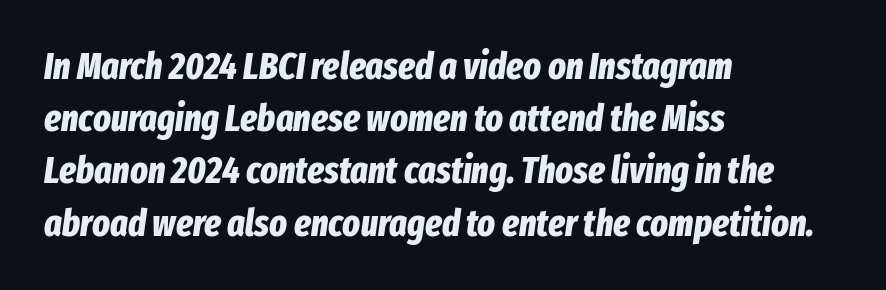
The image shows 37 px bold, condensed type, italic (leaning right); set left-aligned, normal line spacing (1.41x), normal letter spacing, not underlined; low stroke contrast and a medium x-height.
